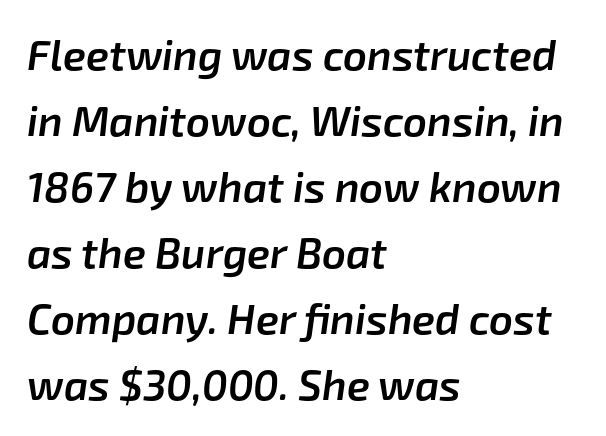
Q: Is the text bold? A: Semi-bold.
Q: Is the text italic (slanted)? A: Yes, it leans right by about 8 degrees.
Q: Is the text underlined? A: No.
Q: How is the paragraph aligned? A: Left-aligned.
Q: Is the spacing between letters normal or unusually wide? A: Normal.
Q: Is the spacing between lines tight, normal or loose? A: Normal.
Q: Width (condensed, normal, or wide)? A: Normal.
Q: Stroke contrast? A: Low.
Q: x-height? A: Medium.
Q: Monospaced? A: No.
